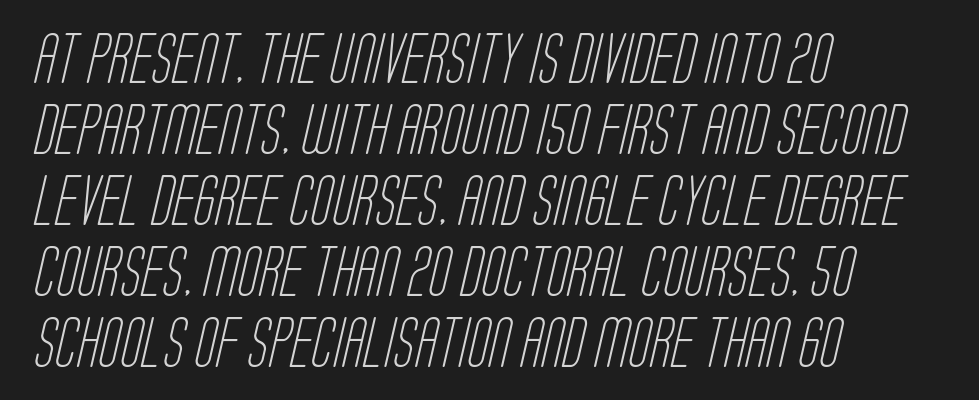
The lines are quadded left. This sample has the flowing, uneven cadence of proportional lettering. There is no visible air inserted between adjacent glyphs. A bare baseline throughout the passage. The characters display no serif detailing; their extremities are plain. Heft: none added — not bold.
